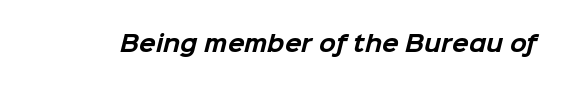
{"bold": "yes", "underline": "no", "letter_spacing": "normal", "letter_spacing_em": 0.0, "glyph_px": 22}
